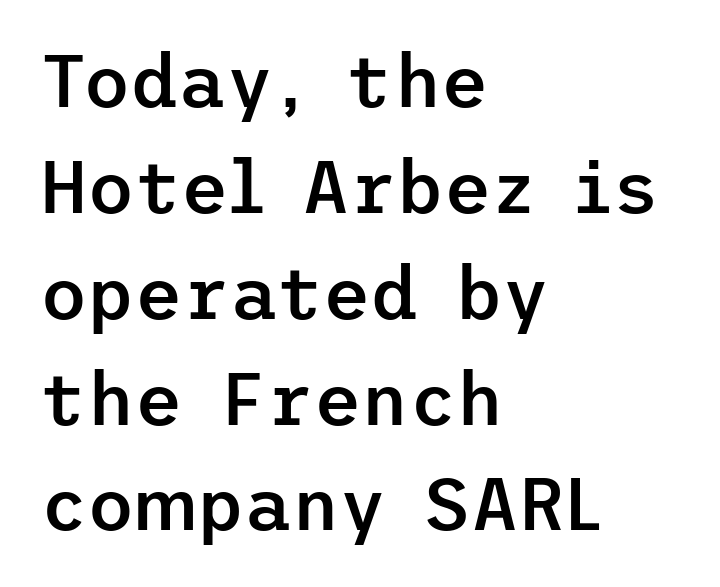
The image shows 73 px semibold sans-serif type, upright; set left-aligned, normal line spacing (1.45x), normal letter spacing, not underlined; low stroke contrast and a medium x-height.
